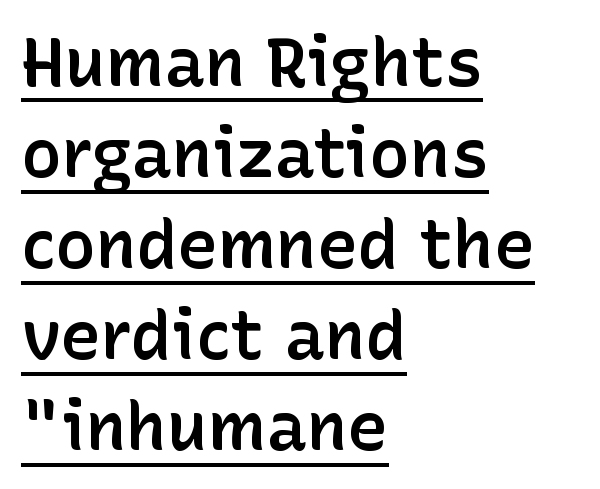
{"serif": "no", "italic": "no", "bold": "semi", "weight": "semibold", "width": "normal", "stroke_contrast": "low", "x_height": "medium", "monospaced": "no", "underline": "yes", "align": "left", "line_spacing": "normal", "line_spacing_ratio": 1.34, "letter_spacing": "normal", "letter_spacing_em": 0.0, "glyph_px": 68}
